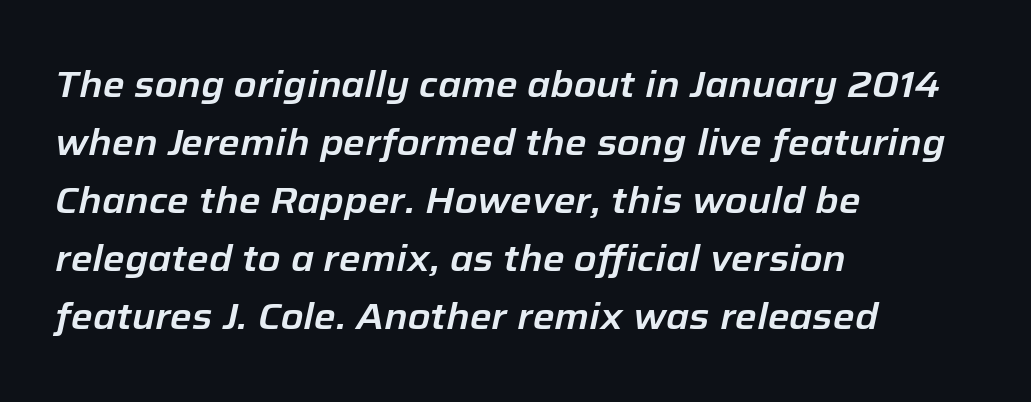
Q: Is the text italic (slanted)? A: Yes, it leans right by about 12 degrees.
Q: Is the text underlined? A: No.
Q: How is the paragraph aligned? A: Left-aligned.
Q: Is the spacing between letters normal or unusually wide? A: Normal.
Q: Is the spacing between lines tight, normal or loose? A: Normal.
Q: Width (condensed, normal, or wide)? A: Normal.
Q: Stroke contrast? A: Low.
Q: x-height? A: Medium.
Q: Monospaced? A: No.
